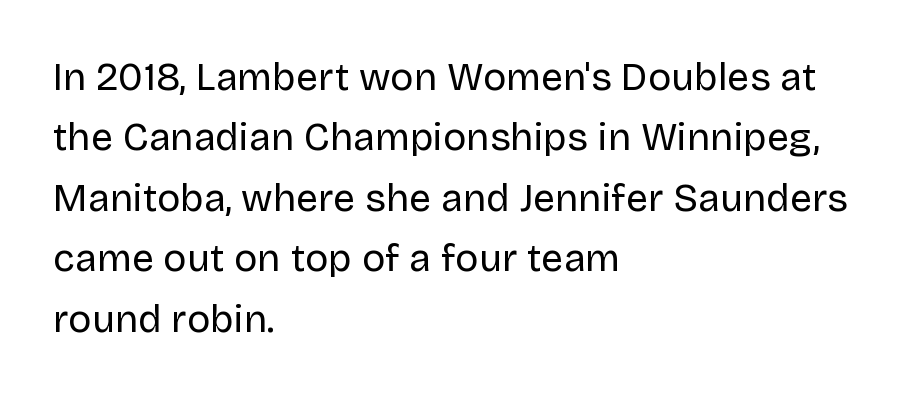
Q: Is the text bold? A: No.
Q: Is the text italic (slanted)? A: No, it is upright.
Q: Is the typeface a serif or a sans-serif typeface? A: Sans-serif.
Q: Is the text underlined? A: No.
Q: How is the paragraph aligned? A: Left-aligned.
Q: Is the spacing between letters normal or unusually wide? A: Normal.
Q: Is the spacing between lines tight, normal or loose? A: Normal.
Q: Width (condensed, normal, or wide)? A: Normal.
Q: Stroke contrast? A: Low.
Q: x-height? A: Large.
Q: Monospaced? A: No.
